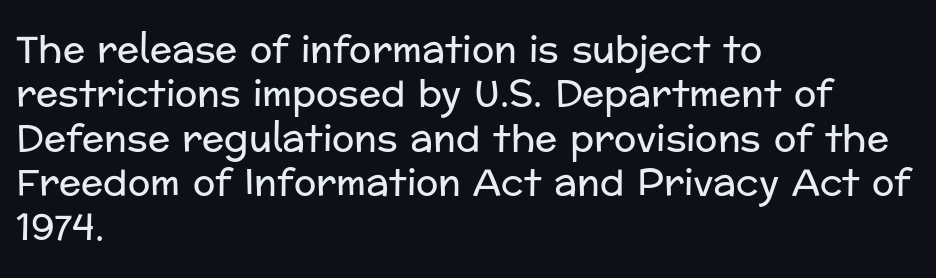
Typeset ragged right — the left edge is the straight one. The letters advance in unequal steps, a hallmark of proportional type. The font sits on the lighter half of the weight spectrum, regular included. Students, note that the glyphs here touch the page at normal intervals. The specimen omits any rule beneath the text block's lines.
